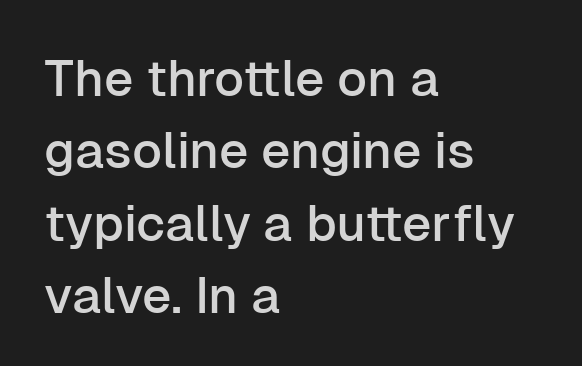
Q: Is the text italic (slanted)? A: No, it is upright.
Q: Is the typeface a serif or a sans-serif typeface? A: Sans-serif.
Q: Is the text underlined? A: No.
Q: How is the paragraph aligned? A: Left-aligned.
Q: Is the spacing between letters normal or unusually wide? A: Normal.
Q: Is the spacing between lines tight, normal or loose? A: Normal.
Q: Width (condensed, normal, or wide)? A: Normal.
Q: Stroke contrast? A: Low.
Q: x-height? A: Medium.
Q: Monospaced? A: No.
